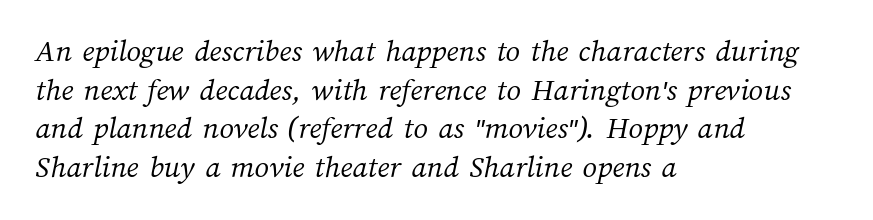
The image shows 32 px light type; set left-aligned, line spacing 1.21x, normal letter spacing, not underlined; medium stroke contrast and a medium x-height.
